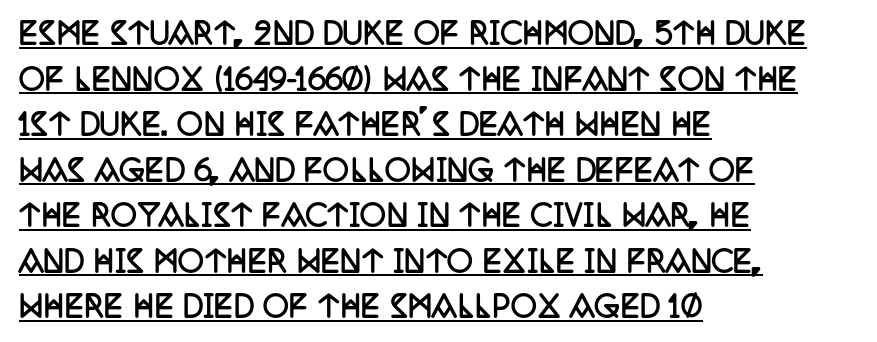
Q: Is the text bold? A: Yes.
Q: Is the text italic (slanted)? A: No, it is upright.
Q: Is the typeface a serif or a sans-serif typeface? A: Serif.
Q: Is the text underlined? A: Yes.
Q: How is the paragraph aligned? A: Left-aligned.
Q: Is the spacing between letters normal or unusually wide? A: Normal.
Q: Is the spacing between lines tight, normal or loose? A: Normal.
Q: Width (condensed, normal, or wide)? A: Condensed.
Q: Stroke contrast? A: Low.
Q: x-height? A: Large.
Q: Monospaced? A: No.
